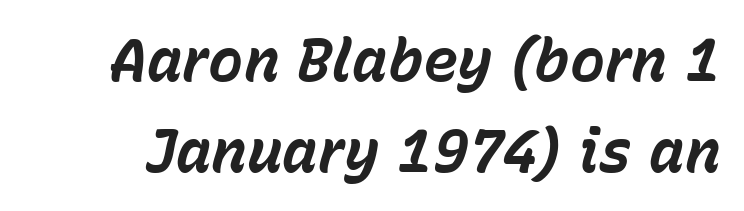
Vertically, the passage feels balanced, rows spaced as you'd expect. Here the designer chose a conventional face with non-uniform glyph widths. It's the slanting kind of type. Chunky letters — that's bold for sure. The strip under each line holds only bare page. Glyph-to-glyph distance matches everyday printed text.
